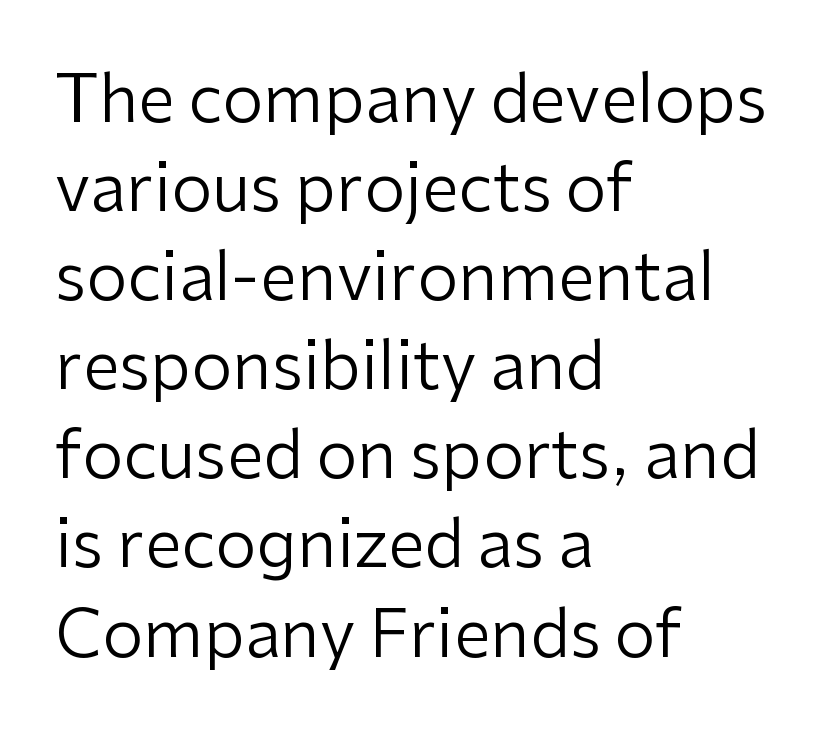
Q: Is the text bold? A: No.
Q: Is the text italic (slanted)? A: No, it is upright.
Q: Is the typeface a serif or a sans-serif typeface? A: Sans-serif.
Q: Is the text underlined? A: No.
Q: How is the paragraph aligned? A: Left-aligned.
Q: Is the spacing between letters normal or unusually wide? A: Normal.
Q: Is the spacing between lines tight, normal or loose? A: Normal.
Q: Width (condensed, normal, or wide)? A: Normal.
Q: Stroke contrast? A: Low.
Q: x-height? A: Medium.
Q: Monospaced? A: No.
